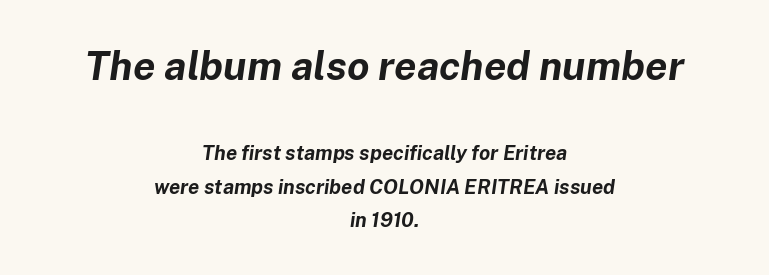
The designer left line spacing at the default. Alignment: centered. Size contrast runs from large at the top to small at the bottom. Does extra space separate the letters? No, they use regular spacing. Rule under the text: the space is simply empty. A typesetter would call this proportional, since set widths differ per character.
